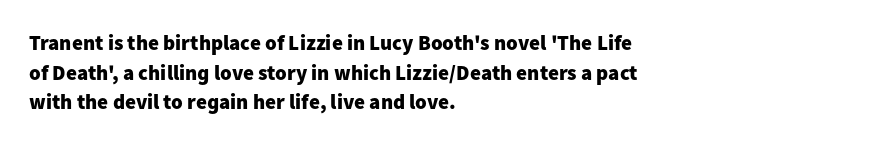
Q: Is the text bold? A: Yes.
Q: Is the text italic (slanted)? A: No, it is upright.
Q: Is the text underlined? A: No.
Q: How is the paragraph aligned? A: Left-aligned.
Q: Is the spacing between letters normal or unusually wide? A: Normal.
Q: Is the spacing between lines tight, normal or loose? A: Normal.
